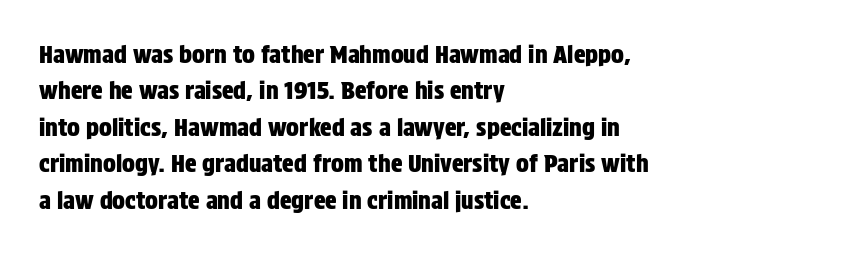
{"italic": "no", "underline": "no", "align": "left", "line_spacing": "normal", "line_spacing_ratio": 1.52, "letter_spacing": "normal", "letter_spacing_em": 0.0, "glyph_px": 24}
